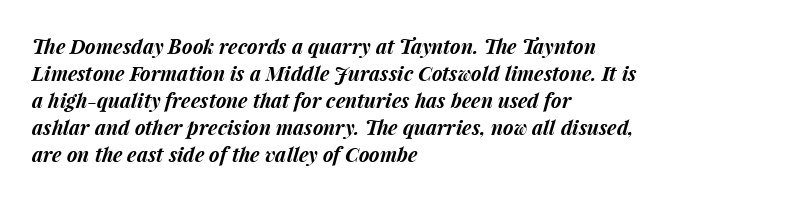
Q: Is the text bold? A: Yes.
Q: Is the text italic (slanted)? A: Yes, it leans right by about 15 degrees.
Q: Is the text underlined? A: No.
Q: How is the paragraph aligned? A: Left-aligned.
Q: Is the spacing between letters normal or unusually wide? A: Normal.
Q: Is the spacing between lines tight, normal or loose? A: Normal.
